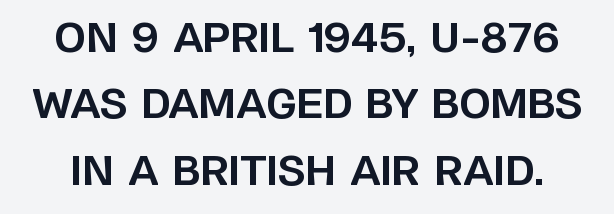
Q: Is the text bold? A: Yes.
Q: Is the text italic (slanted)? A: No, it is upright.
Q: Is the typeface a serif or a sans-serif typeface? A: Sans-serif.
Q: Is the text underlined? A: No.
Q: Is the spacing between letters normal or unusually wide? A: Normal.
Q: Is the spacing between lines tight, normal or loose? A: Normal.
Q: Width (condensed, normal, or wide)? A: Normal.
Q: Stroke contrast? A: Low.
Q: x-height? A: Large.
Q: Monospaced? A: No.
